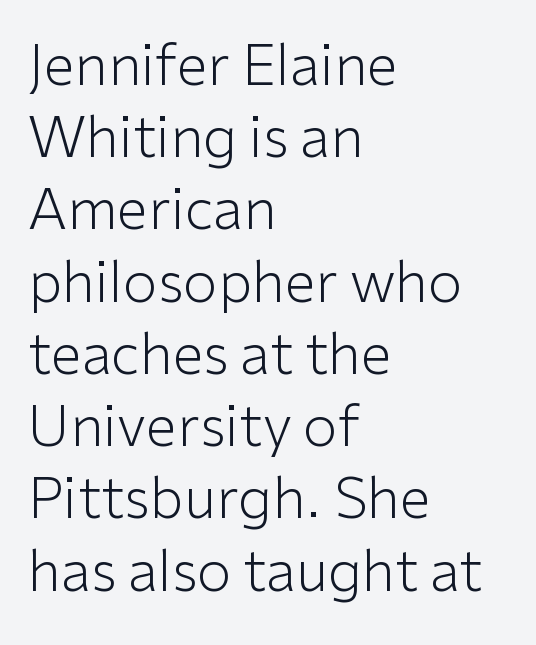
The image shows 56 px light sans-serif type, upright; set left-aligned, normal line spacing (1.29x), normal letter spacing, not underlined; low stroke contrast and a medium x-height.
